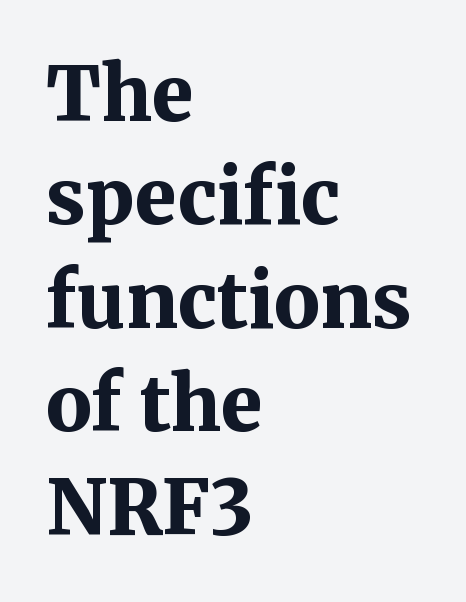
The image shows 76 px bold serif type, upright; set left-aligned, normal line spacing (1.36x), normal letter spacing, not underlined; medium stroke contrast and a medium x-height.
